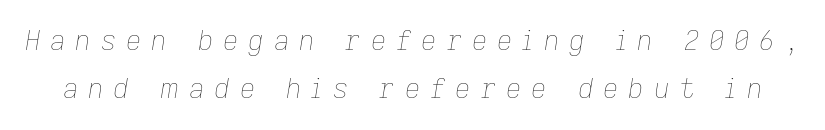
The rendering inserts visible extra space after every character. The cut favours lightness, reaching ordinary text weight at its darkest. The whole block is typeset with a tilt. The passage shown is not underscored anywhere.
